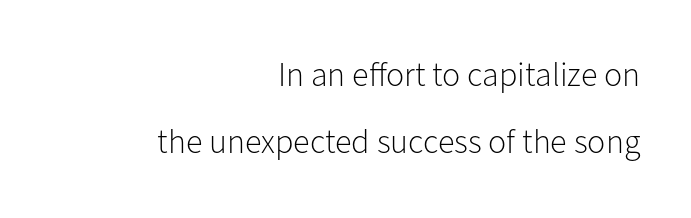
{"serif": "no", "italic": "no", "bold": "no", "weight": "light", "width": "normal", "stroke_contrast": "low", "x_height": "medium", "monospaced": "no", "underline": "no", "align": "right", "line_spacing": "loose", "line_spacing_ratio": 1.96, "letter_spacing": "normal", "letter_spacing_em": 0.0, "glyph_px": 34}
